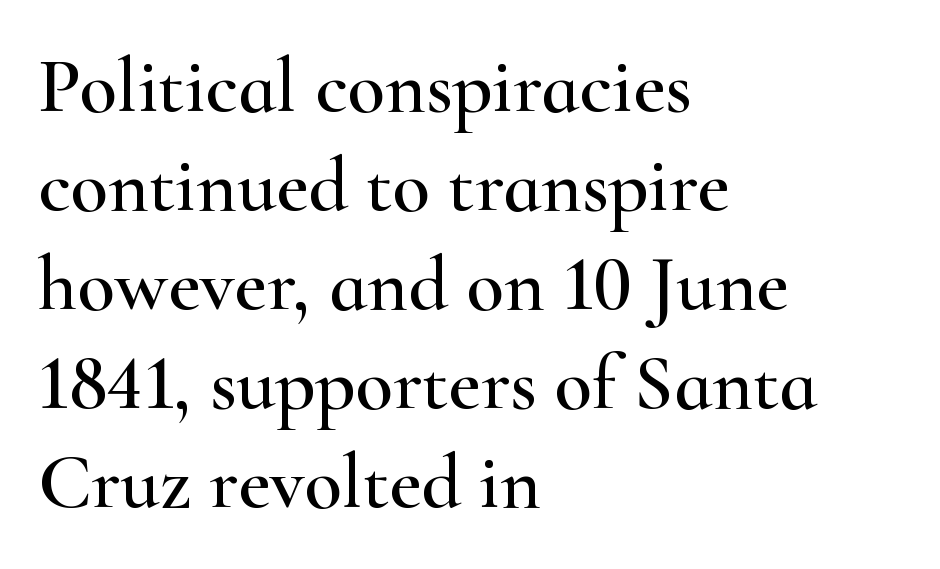
The image shows 78 px wide serif type, upright; set left-aligned, normal line spacing (1.27x), normal letter spacing, not underlined; high stroke contrast and a small x-height.
